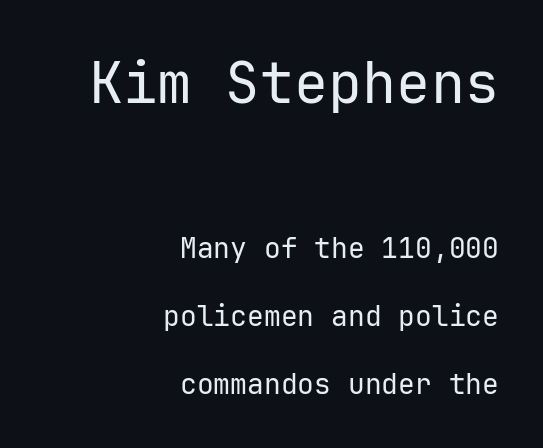
Q: Is the text bold? A: No.
Q: Is the text italic (slanted)? A: No, it is upright.
Q: Is the typeface a serif or a sans-serif typeface? A: Sans-serif.
Q: Is the text underlined? A: No.
Q: How is the paragraph aligned? A: Right-aligned.
Q: Is the spacing between letters normal or unusually wide? A: Normal.
Q: Is the spacing between lines tight, normal or loose? A: Loose.
Q: Which block of text is set in a larger size, the first (top) or the second (bottom)? A: The first (top) one.
Q: Width (condensed, normal, or wide)? A: Normal.
Q: Stroke contrast? A: Low.
Q: x-height? A: Medium.
Q: Monospaced? A: Yes.
